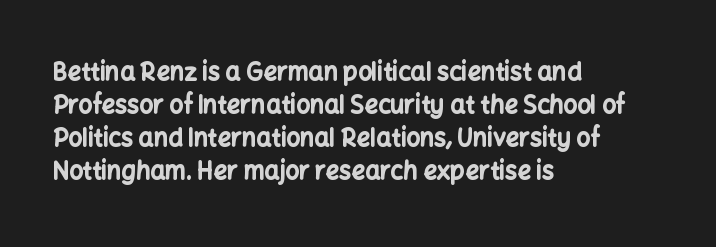
Q: Is the text bold? A: Yes.
Q: Is the text italic (slanted)? A: No, it is upright.
Q: Is the text underlined? A: No.
Q: How is the paragraph aligned? A: Left-aligned.
Q: Is the spacing between letters normal or unusually wide? A: Normal.
Q: Is the spacing between lines tight, normal or loose? A: Normal.
